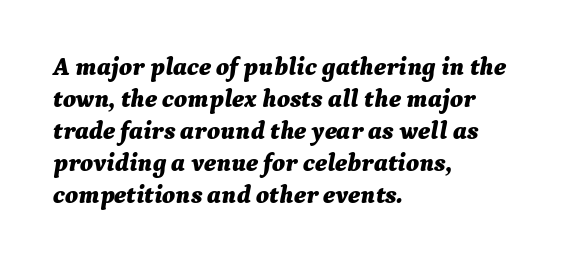
Q: Is the text bold? A: Yes.
Q: Is the text italic (slanted)? A: Yes, it leans right by about 9 degrees.
Q: Is the text underlined? A: No.
Q: How is the paragraph aligned? A: Left-aligned.
Q: Is the spacing between letters normal or unusually wide? A: Normal.
Q: Is the spacing between lines tight, normal or loose? A: Normal.
